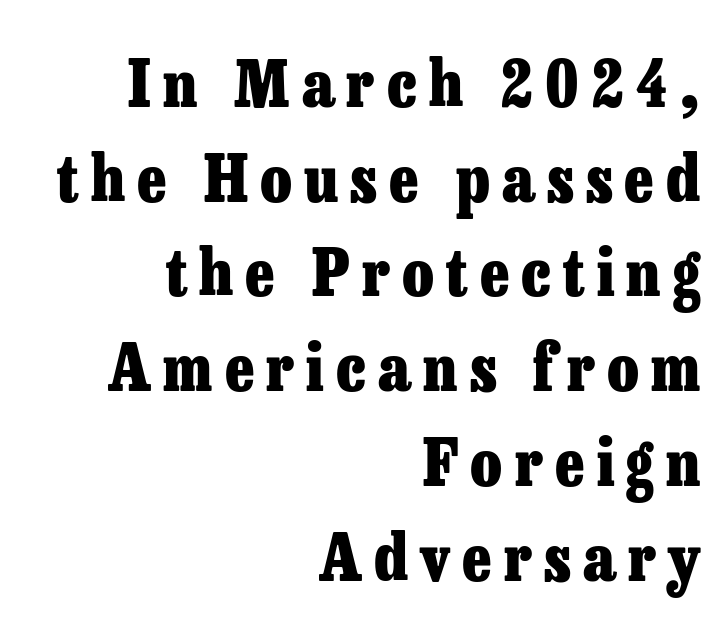
Q: Is the text bold? A: Yes.
Q: Is the text italic (slanted)? A: No, it is upright.
Q: Is the typeface a serif or a sans-serif typeface? A: Serif.
Q: Is the text underlined? A: No.
Q: How is the paragraph aligned? A: Right-aligned.
Q: Is the spacing between lines tight, normal or loose? A: Normal.
Q: Width (condensed, normal, or wide)? A: Normal.
Q: Stroke contrast? A: Low.
Q: x-height? A: Medium.
Q: Monospaced? A: No.
